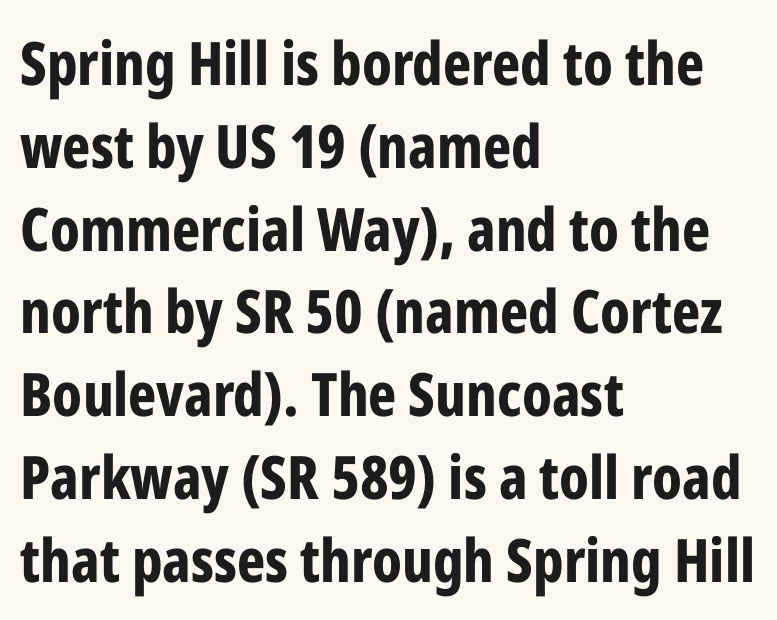
{"serif": "no", "italic": "no", "bold": "yes", "weight": "bold", "width": "condensed", "stroke_contrast": "low", "x_height": "medium", "monospaced": "no", "underline": "no", "align": "left", "line_spacing": "normal", "line_spacing_ratio": 1.38, "letter_spacing": "normal", "letter_spacing_em": 0.0, "glyph_px": 60}
